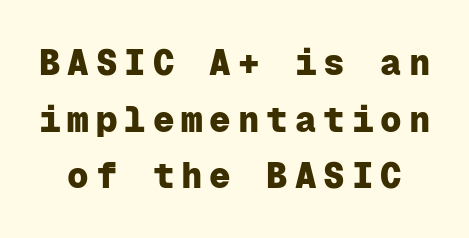
The rendering uses typewriter-style spacing with identical character cells. The words here are not underlined. Check where the strokes stop: nothing finishes them off — pure sans. If you measured baseline to baseline, you'd find a middling distance.
